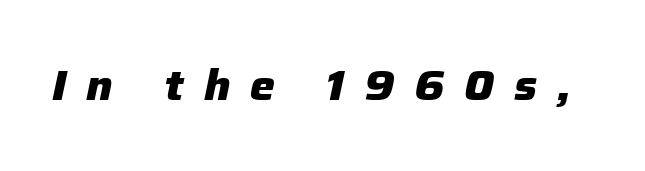
Q: Is the text bold? A: Yes.
Q: Is the text italic (slanted)? A: Yes, it leans right by about 12 degrees.
Q: Is the text underlined? A: No.
Q: Is the spacing between letters normal or unusually wide? A: Unusually wide.
Q: Width (condensed, normal, or wide)? A: Normal.
Q: Stroke contrast? A: Low.
Q: x-height? A: Medium.
Q: Monospaced? A: No.
